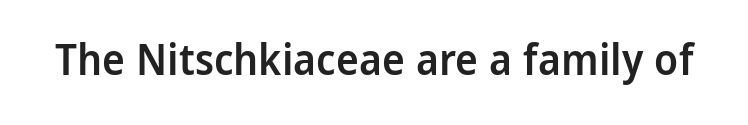
Rule under the text: the space is simply empty. When letters stand straight like this, we call the style roman or upright. No extra tracking has been applied to these lines. These lines carry some extra weight — a demibold, not a full bold.
